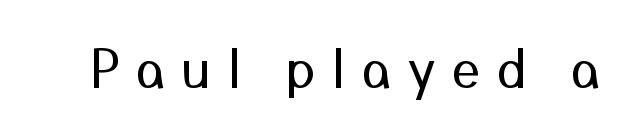
Q: Is the text bold? A: No.
Q: Is the text italic (slanted)? A: No, it is upright.
Q: Is the typeface a serif or a sans-serif typeface? A: Sans-serif.
Q: Is the text underlined? A: No.
Q: Is the spacing between letters normal or unusually wide? A: Unusually wide.
Q: Width (condensed, normal, or wide)? A: Normal.
Q: Stroke contrast? A: Medium.
Q: x-height? A: Medium.
Q: Monospaced? A: No.
